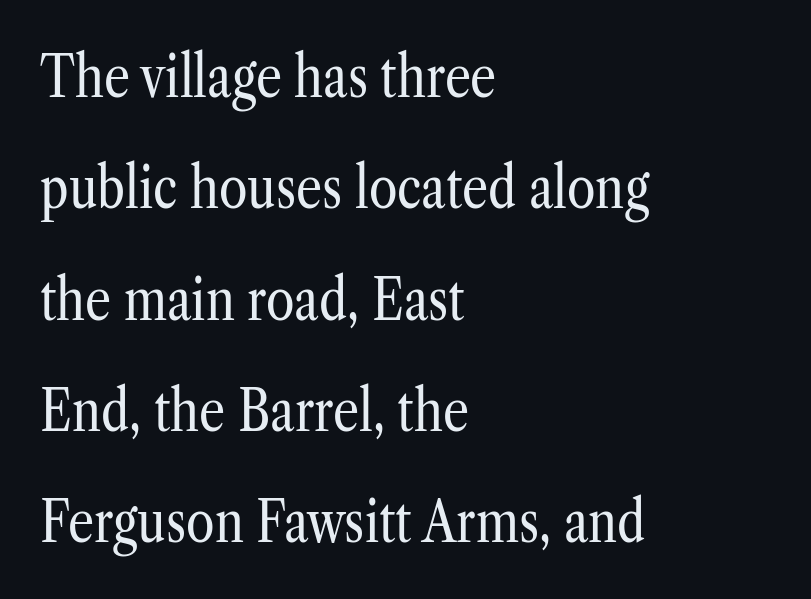
Here the designer chose a conventional face with non-uniform glyph widths. The type sits square on the baseline with zero lean. This rendering leaves character spacing at its baseline value. The face used here is seriffed, in the tradition of book romans.
